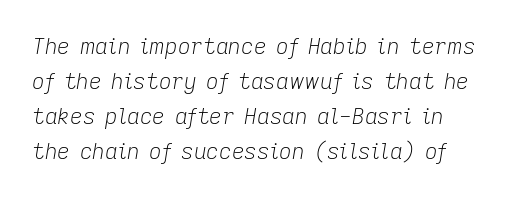
{"italic": "yes", "lean": "right", "slant_degrees": 9, "bold": "no", "underline": "no", "line_spacing": "normal", "line_spacing_ratio": 1.59, "letter_spacing": "normal", "letter_spacing_em": 0.0, "glyph_px": 22}
